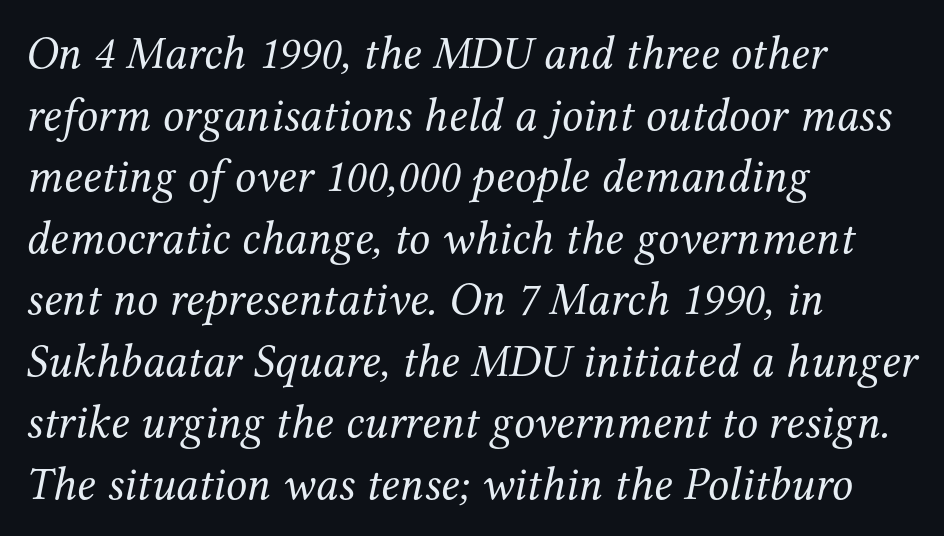
Regarding leading, the lines here are spaced in the standard way. Underline: absent. Here the glyphs are tracked normally, forming tight word shapes. The letters look calm and open, with moderate or lighter stems. Stroke terminals: seriffed. Teacher's note: observe the even left margin — that is flush-left alignment.
